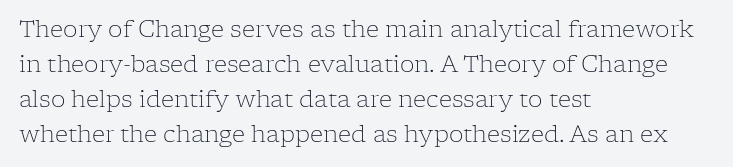
Q: Is the text bold? A: No.
Q: Is the text italic (slanted)? A: No, it is upright.
Q: Is the text underlined? A: No.
Q: How is the paragraph aligned? A: Left-aligned.
Q: Is the spacing between letters normal or unusually wide? A: Normal.
Q: Is the spacing between lines tight, normal or loose? A: Normal.
